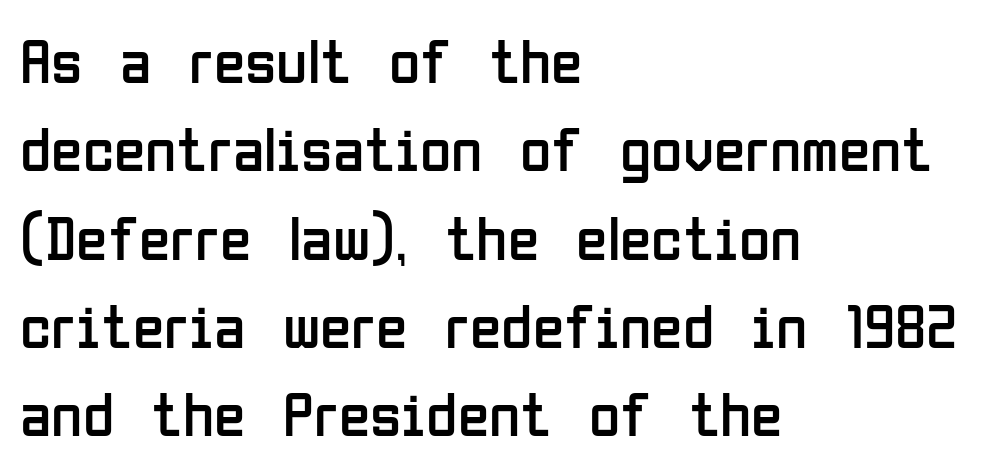
The image shows 64 px regular-weight, condensed sans-serif type, upright; set left-aligned, normal line spacing (1.38x), normal letter spacing, not underlined; low stroke contrast and a medium x-height.
